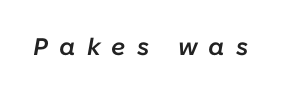
The image shows 24 px text type, italic (leaning right); set unusually wide letter spacing (+0.46 em), not underlined.
